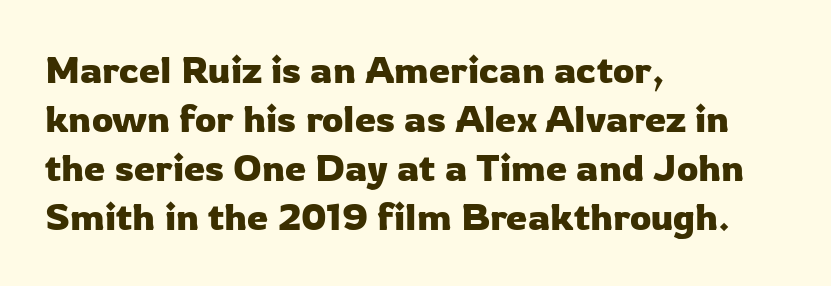
The image shows 38 px sans-serif type, upright; set left-aligned, normal line spacing (1.29x), normal letter spacing, not underlined; low stroke contrast and a medium x-height.
